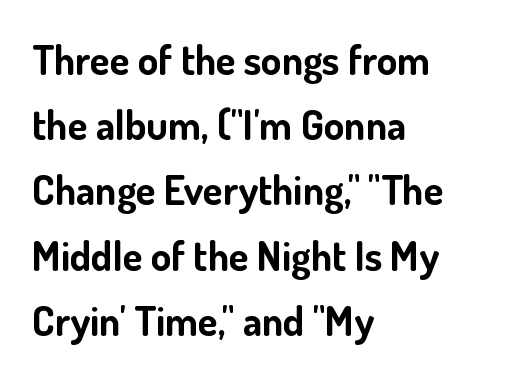
Q: Is the text bold? A: Yes.
Q: Is the text italic (slanted)? A: No, it is upright.
Q: Is the typeface a serif or a sans-serif typeface? A: Sans-serif.
Q: Is the text underlined? A: No.
Q: How is the paragraph aligned? A: Left-aligned.
Q: Is the spacing between letters normal or unusually wide? A: Normal.
Q: Is the spacing between lines tight, normal or loose? A: Normal.
Q: Width (condensed, normal, or wide)? A: Normal.
Q: Stroke contrast? A: Low.
Q: x-height? A: Small.
Q: Monospaced? A: No.
